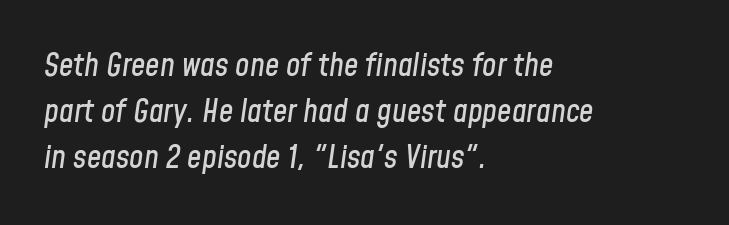
The image shows 32 px condensed type, italic (leaning right); set left-aligned, normal line spacing (1.43x), normal letter spacing, not underlined; low stroke contrast and a medium x-height.
